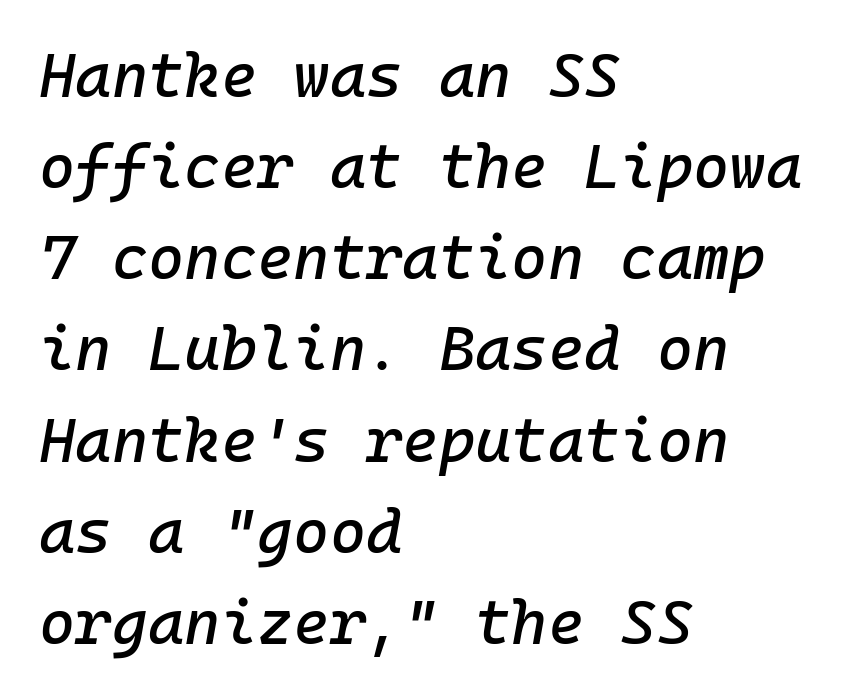
The image shows 62 px text type, italic (leaning right), monospaced; set left-aligned, normal line spacing (1.47x), normal letter spacing, not underlined; low stroke contrast and a medium x-height.
